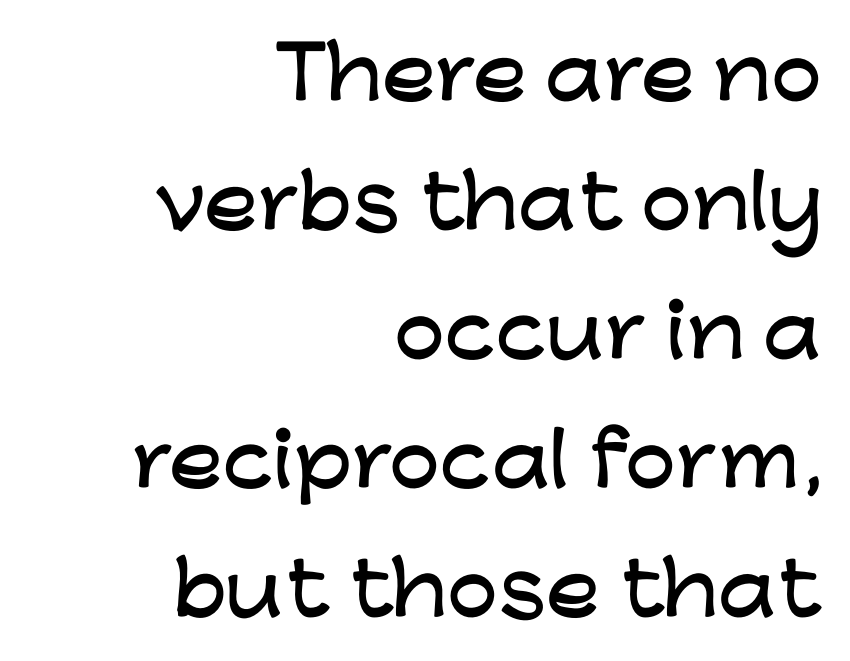
The image shows 72 px wide sans-serif type, upright; set right-aligned, line spacing 1.79x, normal letter spacing, not underlined; low stroke contrast and a medium x-height.
